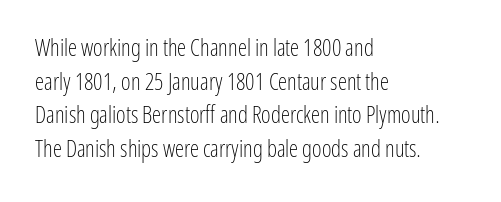
{"italic": "no", "bold": "no", "underline": "no", "align": "left", "line_spacing": "normal", "line_spacing_ratio": 1.46, "letter_spacing": "normal", "letter_spacing_em": 0.0, "glyph_px": 23}
